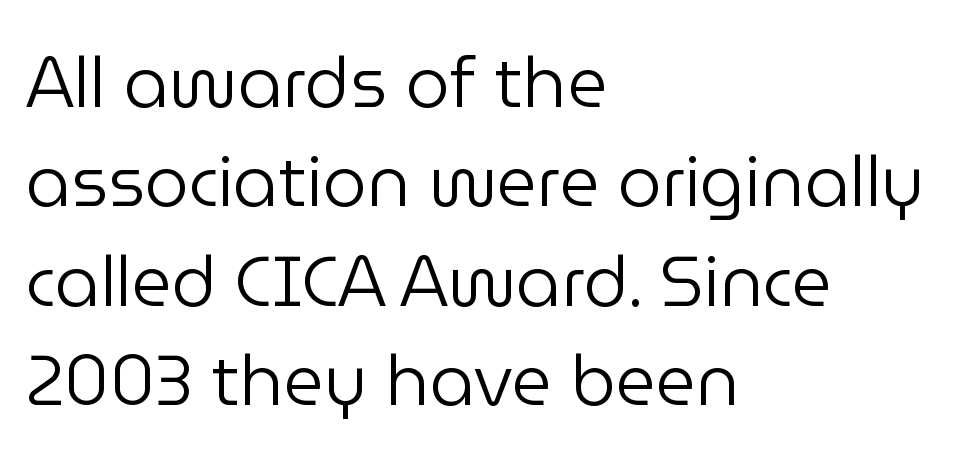
{"serif": "no", "italic": "no", "bold": "no", "weight": "regular", "width": "normal", "stroke_contrast": "low", "x_height": "medium", "monospaced": "no", "underline": "no", "align": "left", "line_spacing": "normal", "line_spacing_ratio": 1.42, "letter_spacing": "normal", "letter_spacing_em": 0.0, "glyph_px": 70}
